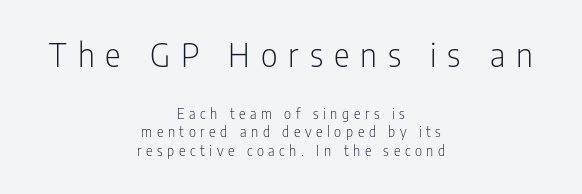
Q: Is the text bold? A: No.
Q: Is the text italic (slanted)? A: No, it is upright.
Q: Is the typeface a serif or a sans-serif typeface? A: Sans-serif.
Q: Is the text underlined? A: No.
Q: How is the paragraph aligned? A: Centered.
Q: Is the spacing between letters normal or unusually wide? A: Unusually wide.
Q: Is the spacing between lines tight, normal or loose? A: Normal.
Q: Which block of text is set in a larger size, the first (top) or the second (bottom)? A: The first (top) one.
Q: Width (condensed, normal, or wide)? A: Condensed.
Q: Stroke contrast? A: Low.
Q: x-height? A: Medium.
Q: Monospaced? A: No.
